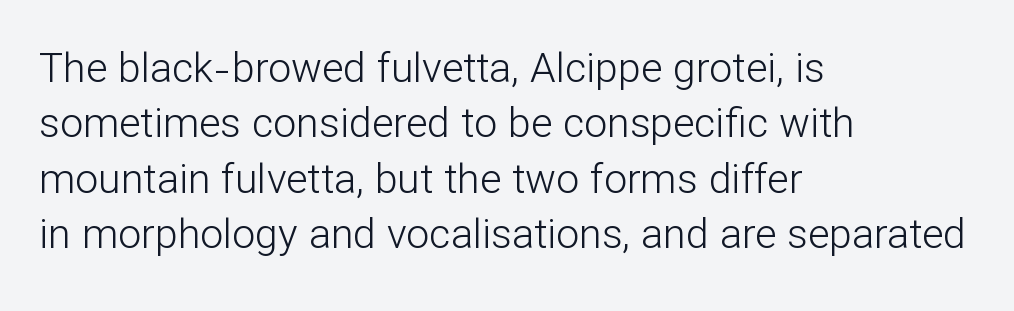
{"serif": "no", "italic": "no", "bold": "no", "weight": "light", "width": "normal", "stroke_contrast": "low", "x_height": "medium", "monospaced": "no", "underline": "no", "align": "left", "line_spacing": "normal", "line_spacing_ratio": 1.35, "letter_spacing": "normal", "letter_spacing_em": 0.0, "glyph_px": 41}
